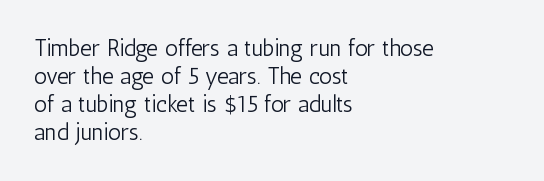
Q: Is the text bold? A: No.
Q: Is the text italic (slanted)? A: No, it is upright.
Q: Is the text underlined? A: No.
Q: How is the paragraph aligned? A: Left-aligned.
Q: Is the spacing between letters normal or unusually wide? A: Normal.
